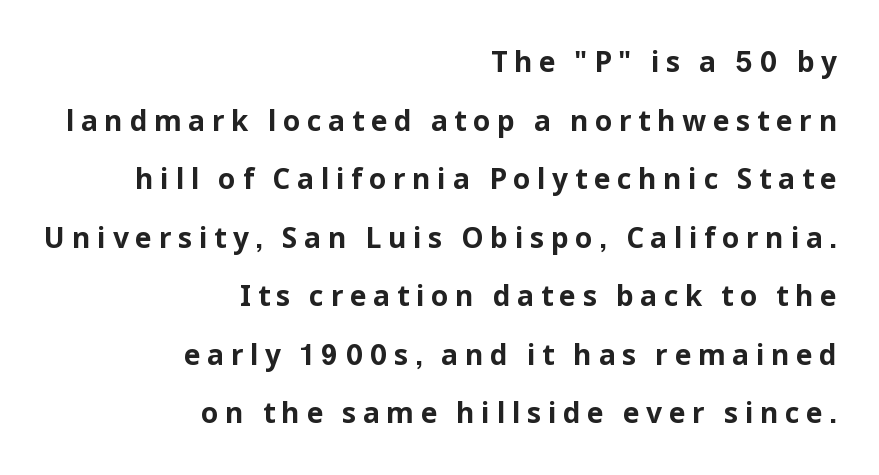
The image shows 28 px bold sans-serif type, upright; set right-aligned, loose line spacing (2.09x), unusually wide letter spacing (+0.24 em), not underlined; low stroke contrast and a medium x-height.
